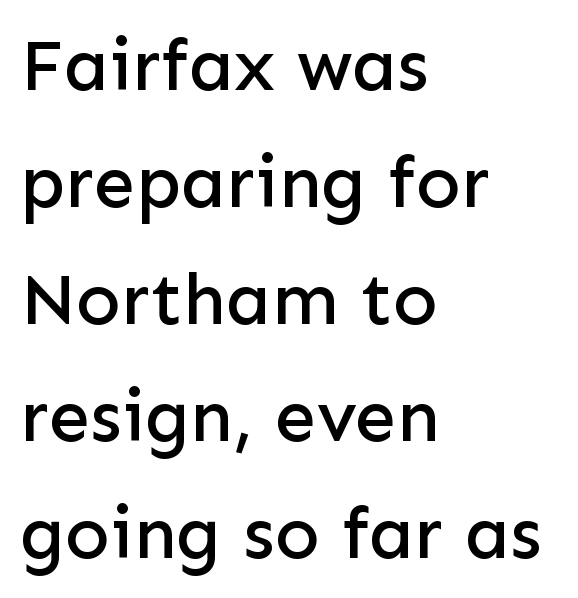
Rule under the text: the space is simply empty. Stroke terminals: plain, sans-serif. Reading down the column, the eye jumps a familiar distance to each next line. How are the letters spaced? Ordinarily, with no added tracking. A classic flush-left, rag-right setting is used for this passage.
